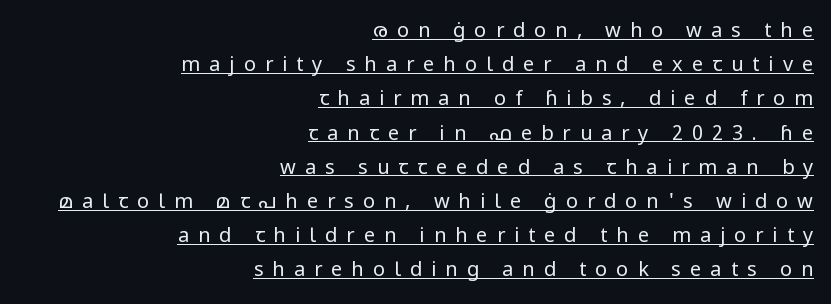
{"italic": "no", "bold": "no", "underline": "yes", "align": "right", "line_spacing_ratio": 1.71, "letter_spacing": "wide", "letter_spacing_em": 0.45, "glyph_px": 20}
